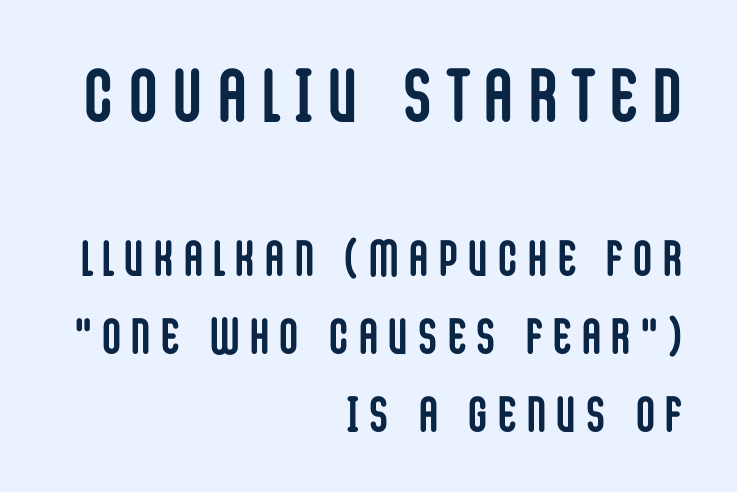
Q: Is the text bold? A: Yes.
Q: Is the text italic (slanted)? A: No, it is upright.
Q: Is the typeface a serif or a sans-serif typeface? A: Sans-serif.
Q: Is the text underlined? A: No.
Q: How is the paragraph aligned? A: Right-aligned.
Q: Is the spacing between letters normal or unusually wide? A: Unusually wide.
Q: Is the spacing between lines tight, normal or loose? A: Normal.
Q: Which block of text is set in a larger size, the first (top) or the second (bottom)? A: The first (top) one.
Q: Width (condensed, normal, or wide)? A: Condensed.
Q: Stroke contrast? A: Low.
Q: x-height? A: Large.
Q: Monospaced? A: No.
